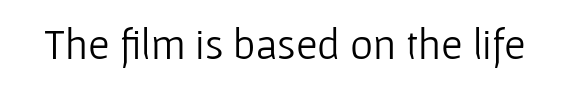
Q: Is the text bold? A: No.
Q: Is the text italic (slanted)? A: No, it is upright.
Q: Is the typeface a serif or a sans-serif typeface? A: Sans-serif.
Q: Is the text underlined? A: No.
Q: Is the spacing between letters normal or unusually wide? A: Normal.
Q: Width (condensed, normal, or wide)? A: Normal.
Q: Stroke contrast? A: Low.
Q: x-height? A: Medium.
Q: Monospaced? A: No.
